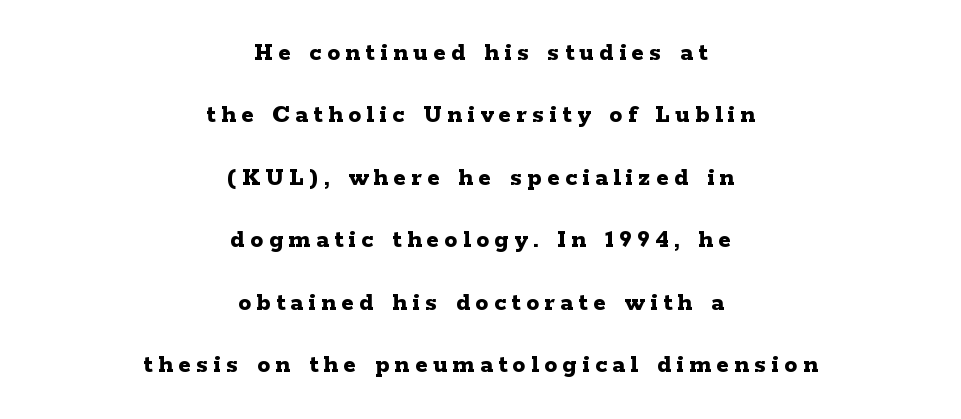
Q: Is the text bold? A: Yes.
Q: Is the text italic (slanted)? A: No, it is upright.
Q: Is the text underlined? A: No.
Q: How is the paragraph aligned? A: Centered.
Q: Is the spacing between letters normal or unusually wide? A: Unusually wide.
Q: Is the spacing between lines tight, normal or loose? A: Loose.
